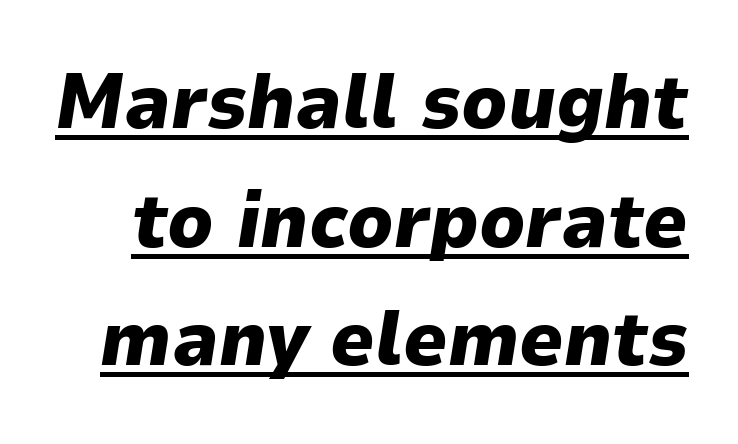
{"italic": "yes", "lean": "right", "slant_degrees": 9, "bold": "yes", "weight": "heavy", "width": "normal", "stroke_contrast": "low", "x_height": "medium", "monospaced": "no", "underline": "yes", "line_spacing": "normal", "line_spacing_ratio": 1.54, "letter_spacing": "normal", "letter_spacing_em": 0.0, "glyph_px": 77}
